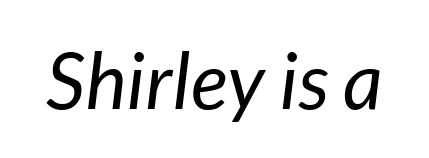
The image shows 78 px regular-weight type, italic (leaning right); set normal letter spacing, not underlined; low stroke contrast and a medium x-height.
